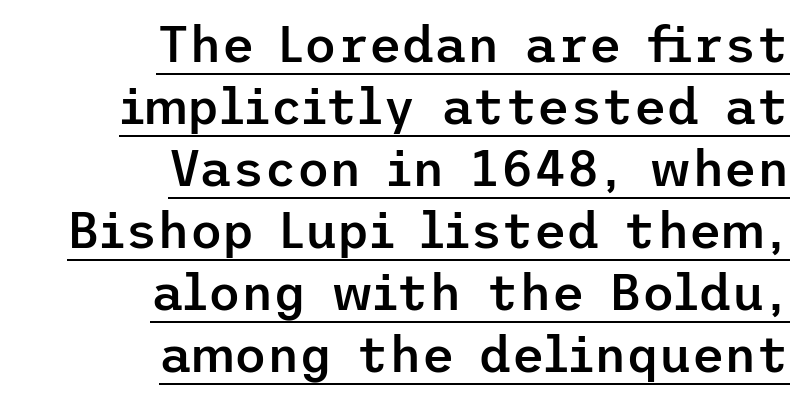
Every letter is mildly thick-stroked: semibold rather than bold. Rendered with straight, roman letterforms. The lines are quadded right. How are the letters spaced? Ordinarily, with no added tracking. Observe the absence of serifs on each vertical stroke in this sample.
